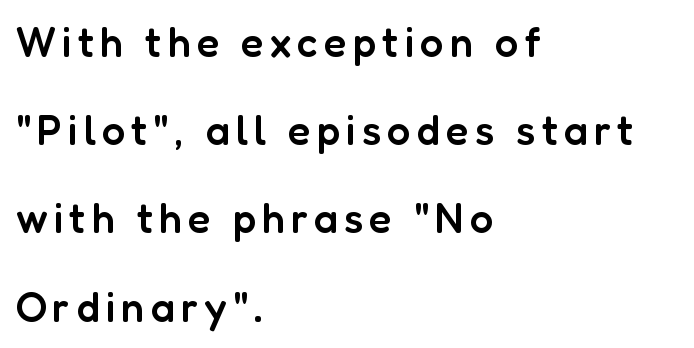
{"serif": "no", "italic": "no", "bold": "semi", "weight": "semibold", "width": "normal", "stroke_contrast": "low", "x_height": "medium", "monospaced": "no", "underline": "no", "align": "left", "line_spacing": "loose", "line_spacing_ratio": 2.1, "glyph_px": 42}
